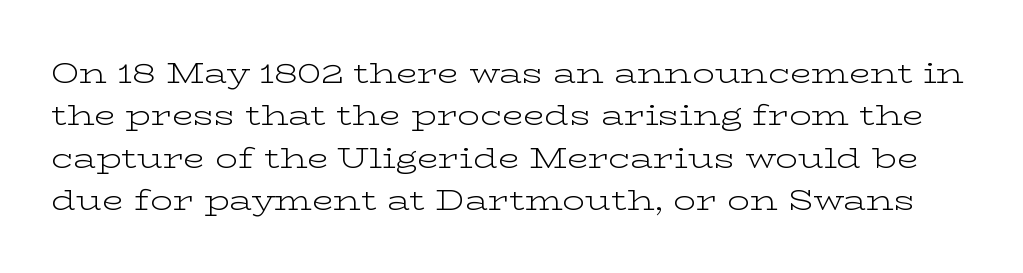
The image shows 28 px light, wide serif type, upright; set normal line spacing (1.51x), normal letter spacing, not underlined; low stroke contrast and a medium x-height.
